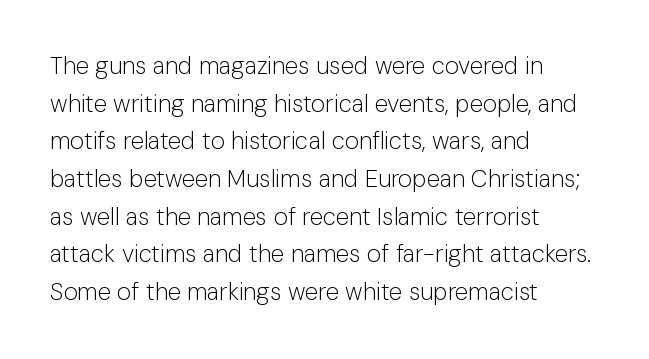
{"italic": "no", "bold": "no", "underline": "no", "align": "left", "line_spacing": "normal", "line_spacing_ratio": 1.57, "letter_spacing": "normal", "letter_spacing_em": 0.0, "glyph_px": 24}
